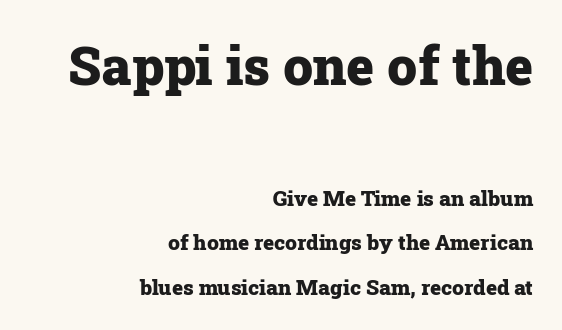
Look at the stroke-to-counter ratio: heavy, a bold. Successive baselines arrive slowly, with a big drop between each. What stands out about the letter spacing? Nothing — it is the standard amount. Look at the bottom of the vertical strokes: they flare into serifs here. Quick note: underline off. The compositor pushed each line to the right boundary.
